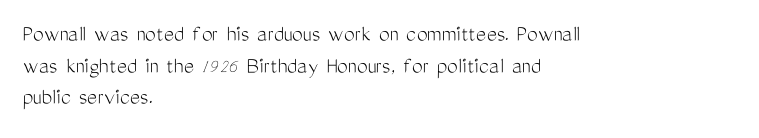
{"italic": "no", "bold": "no", "underline": "no", "align": "left", "line_spacing": "normal", "line_spacing_ratio": 1.32, "letter_spacing": "normal", "letter_spacing_em": 0.0, "glyph_px": 24}
